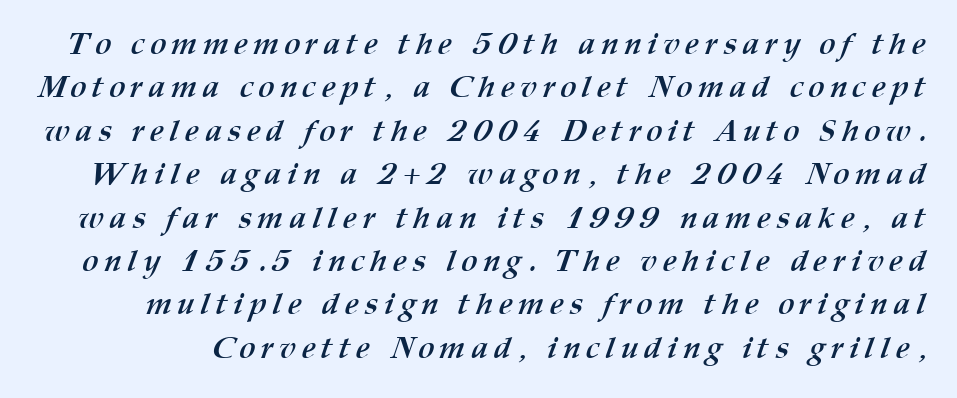
What weight is shown? A full bold with thick strokes. Beneath every word, the page is bare. These lines are rendered in a variable-pitch font. Compared with typical paragraphs, the rows here are spaced about the same.
